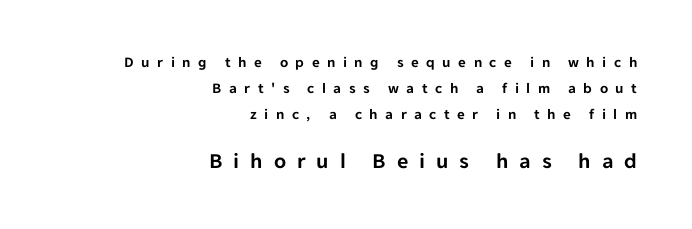
{"italic": "no", "underline": "no", "align": "right", "line_spacing_ratio": 1.72, "letter_spacing": "wide", "letter_spacing_em": 0.5, "larger_block": "second", "size_ratio": 1.47, "glyph_px": 22}
